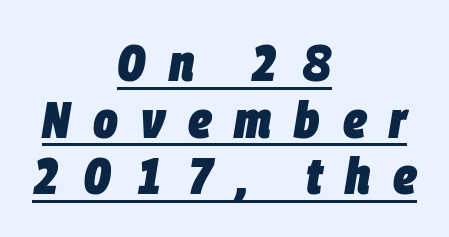
Q: Is the text bold? A: Yes.
Q: Is the text italic (slanted)? A: Yes, it leans right by about 9 degrees.
Q: Is the text underlined? A: Yes.
Q: How is the paragraph aligned? A: Centered.
Q: Is the spacing between letters normal or unusually wide? A: Unusually wide.
Q: Is the spacing between lines tight, normal or loose? A: Tight.
Q: Width (condensed, normal, or wide)? A: Condensed.
Q: Stroke contrast? A: Low.
Q: x-height? A: Large.
Q: Monospaced? A: No.
